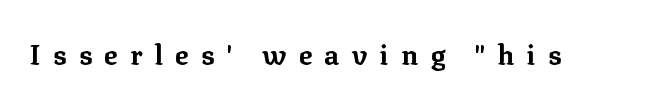
{"serif": "yes", "italic": "no", "bold": "yes", "weight": "bold", "width": "normal", "stroke_contrast": "low", "x_height": "medium", "monospaced": "no", "underline": "no", "letter_spacing": "wide", "letter_spacing_em": 0.44, "glyph_px": 28}
